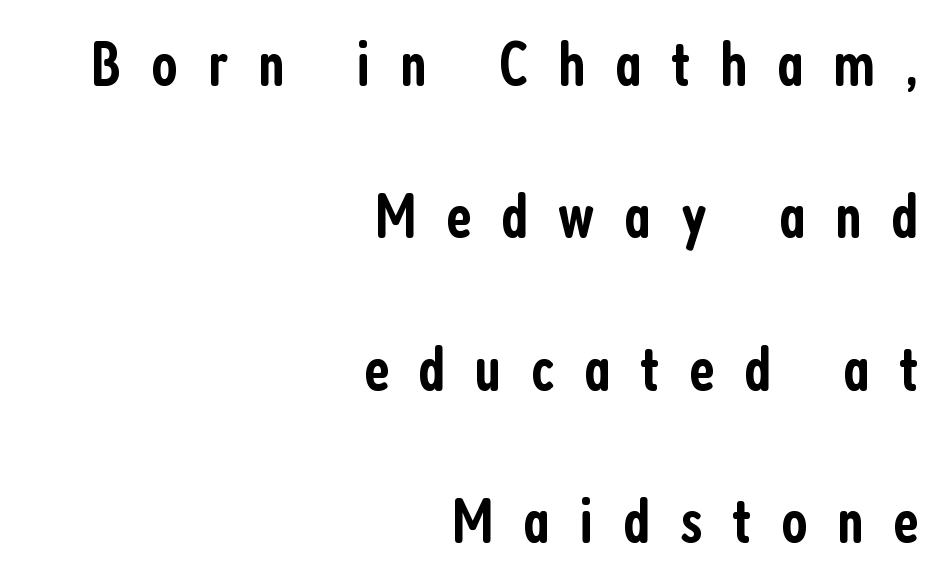
Q: Is the text bold? A: Semi-bold.
Q: Is the text italic (slanted)? A: No, it is upright.
Q: Is the typeface a serif or a sans-serif typeface? A: Sans-serif.
Q: Is the text underlined? A: No.
Q: How is the paragraph aligned? A: Right-aligned.
Q: Is the spacing between letters normal or unusually wide? A: Unusually wide.
Q: Is the spacing between lines tight, normal or loose? A: Loose.
Q: Width (condensed, normal, or wide)? A: Condensed.
Q: Stroke contrast? A: Low.
Q: x-height? A: Medium.
Q: Monospaced? A: No.
